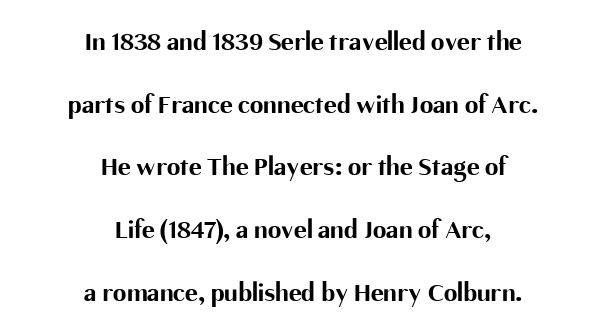
{"italic": "no", "bold": "yes", "underline": "no", "align": "center", "line_spacing": "loose", "line_spacing_ratio": 2.32, "letter_spacing": "normal", "letter_spacing_em": 0.0, "glyph_px": 27}
